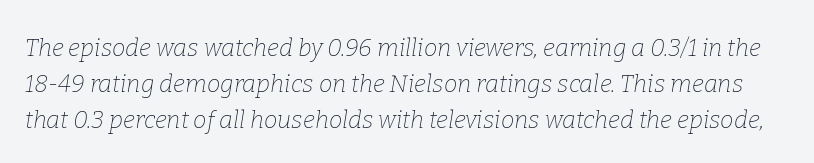
The image shows 24 px text type, italic (leaning right); set normal line spacing (1.49x), normal letter spacing, not underlined.
